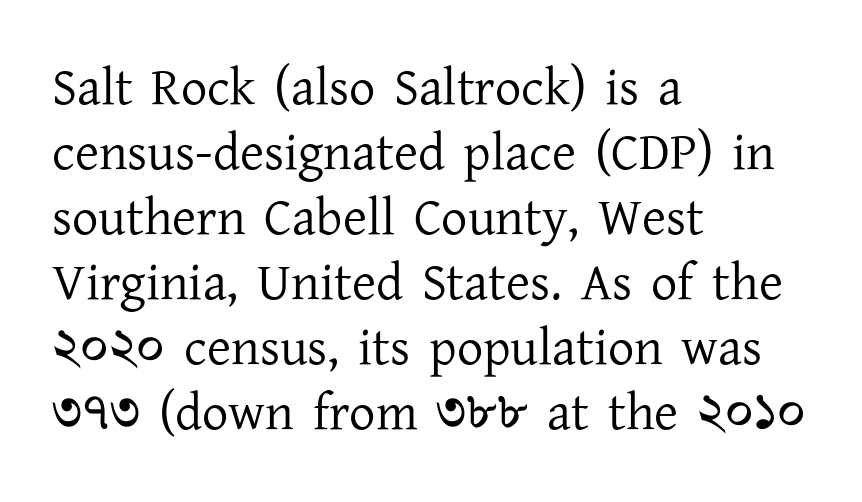
Q: Is the text bold? A: No.
Q: Is the text italic (slanted)? A: No, it is upright.
Q: Is the typeface a serif or a sans-serif typeface? A: Serif.
Q: Is the text underlined? A: No.
Q: How is the paragraph aligned? A: Left-aligned.
Q: Is the spacing between letters normal or unusually wide? A: Normal.
Q: Is the spacing between lines tight, normal or loose? A: Normal.
Q: Width (condensed, normal, or wide)? A: Normal.
Q: Stroke contrast? A: Low.
Q: x-height? A: Medium.
Q: Monospaced? A: No.
